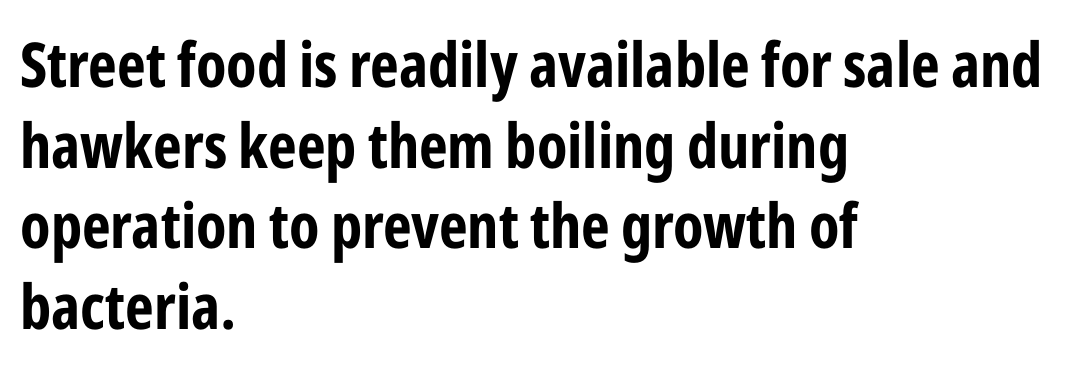
Q: Is the text bold? A: Yes.
Q: Is the text italic (slanted)? A: No, it is upright.
Q: Is the typeface a serif or a sans-serif typeface? A: Sans-serif.
Q: Is the text underlined? A: No.
Q: How is the paragraph aligned? A: Left-aligned.
Q: Is the spacing between letters normal or unusually wide? A: Normal.
Q: Is the spacing between lines tight, normal or loose? A: Normal.
Q: Width (condensed, normal, or wide)? A: Condensed.
Q: Stroke contrast? A: Low.
Q: x-height? A: Medium.
Q: Monospaced? A: No.
